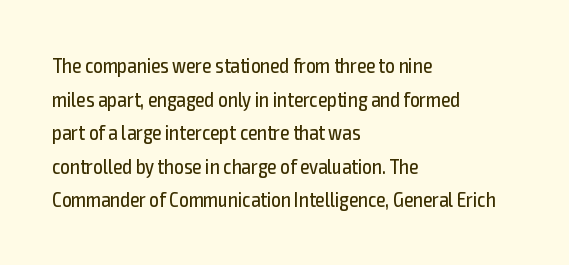
Q: Is the text bold? A: No.
Q: Is the text italic (slanted)? A: No, it is upright.
Q: Is the text underlined? A: No.
Q: How is the paragraph aligned? A: Left-aligned.
Q: Is the spacing between letters normal or unusually wide? A: Normal.
Q: Is the spacing between lines tight, normal or loose? A: Normal.
